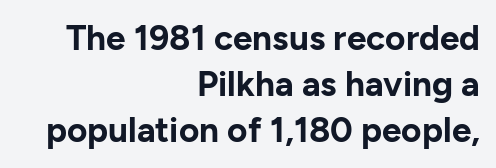
{"serif": "no", "italic": "no", "bold": "yes", "weight": "bold", "width": "normal", "stroke_contrast": "low", "x_height": "medium", "monospaced": "no", "underline": "no", "align": "right", "line_spacing": "normal", "line_spacing_ratio": 1.32, "letter_spacing": "normal", "letter_spacing_em": 0.0, "glyph_px": 35}
